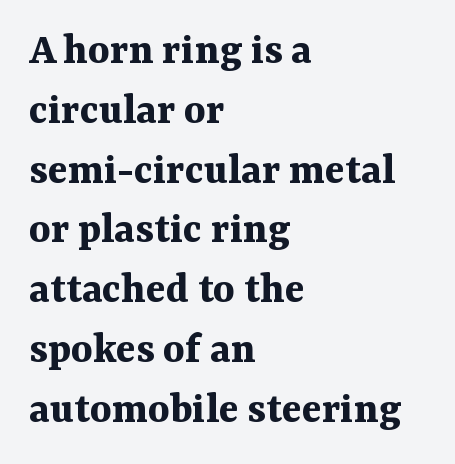
The image shows 46 px bold serif type, upright; set left-aligned, normal line spacing (1.3x), normal letter spacing, not underlined; medium stroke contrast and a medium x-height.
